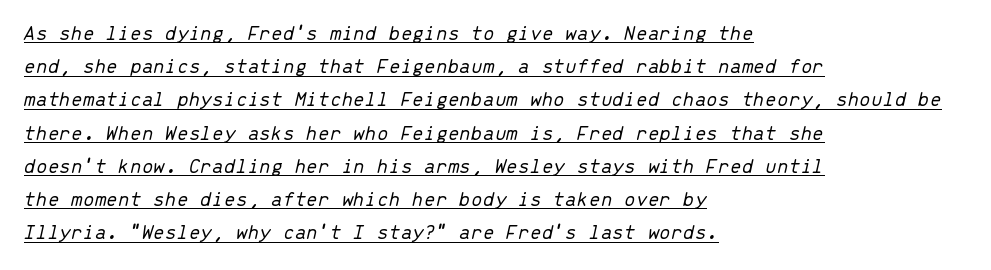
This rendering uses left alignment, leaving the right contour irregular. Caption: lettering with a line underneath. A typesetter would mark this as italic. In terms of letterspacing, this is plain default setting. The face looks like a standard text weight, possibly lighter.
